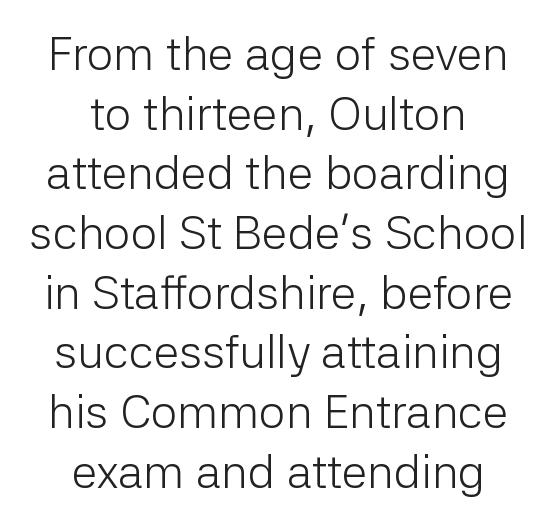
The image shows 47 px light sans-serif type, upright; set centered, normal line spacing (1.27x), normal letter spacing, not underlined; low stroke contrast and a medium x-height.
